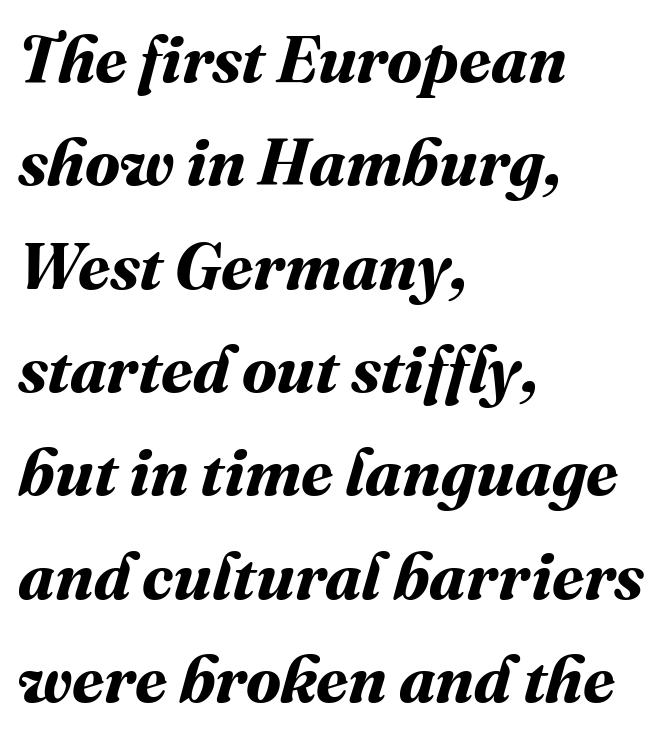
Q: Is the text bold? A: Yes.
Q: Is the text underlined? A: No.
Q: How is the paragraph aligned? A: Left-aligned.
Q: Is the spacing between letters normal or unusually wide? A: Normal.
Q: Is the spacing between lines tight, normal or loose? A: Normal.
Q: Width (condensed, normal, or wide)? A: Normal.
Q: Stroke contrast? A: Medium.
Q: x-height? A: Medium.
Q: Monospaced? A: No.
